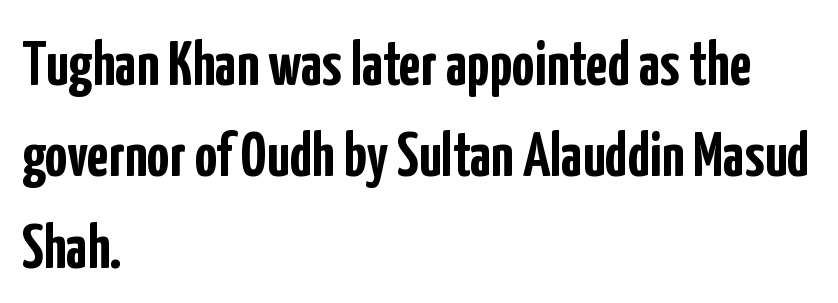
Baseline-to-baseline distance is the conventional proportion of letter height. Do the characters align in a grid? No, the font is proportional. Ascenders rise straight up at ninety degrees. Chunky letters — that's bold for sure. The foot of each line stays bare and open.
